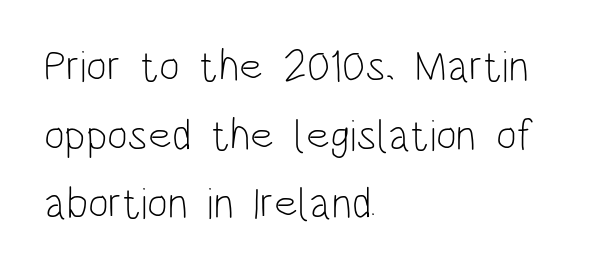
Unlike italic type, these characters show no tilt at all. One-word summary of the alignment: left. The passage shown has conventional tracking throughout. Stroke thickness stays within the range of a standard reading face or lighter. Note the varied advance widths — an 'i' is clearly narrower than an 'm'. Check where the strokes stop: nothing finishes them off — pure sans.
